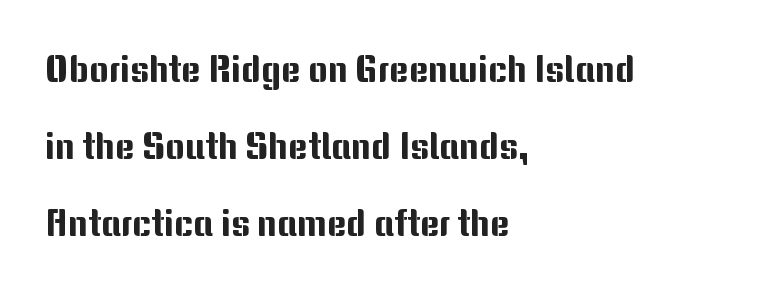
Q: Is the text italic (slanted)? A: No, it is upright.
Q: Is the typeface a serif or a sans-serif typeface? A: Sans-serif.
Q: Is the text underlined? A: No.
Q: How is the paragraph aligned? A: Left-aligned.
Q: Is the spacing between letters normal or unusually wide? A: Normal.
Q: Is the spacing between lines tight, normal or loose? A: Loose.
Q: Width (condensed, normal, or wide)? A: Normal.
Q: Stroke contrast? A: Medium.
Q: x-height? A: Medium.
Q: Monospaced? A: No.
